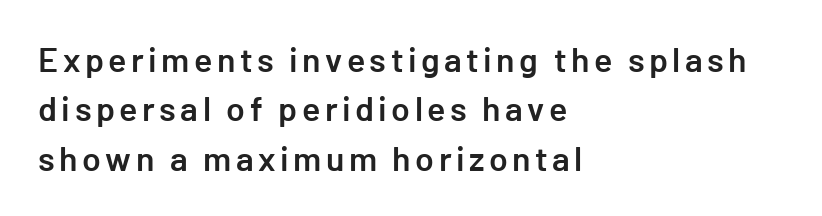
{"serif": "no", "italic": "no", "bold": "semi", "weight": "semibold", "width": "normal", "stroke_contrast": "low", "x_height": "medium", "underline": "no", "align": "left", "line_spacing": "normal", "line_spacing_ratio": 1.45, "glyph_px": 34}
